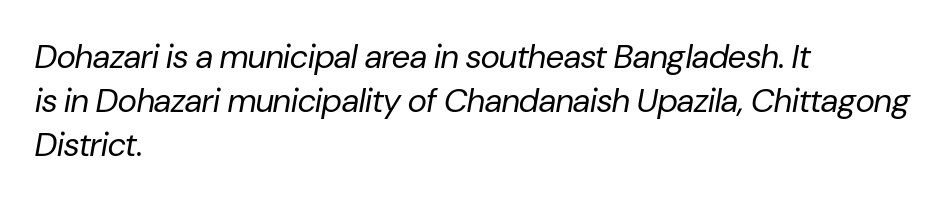
The image shows 33 px regular-weight type, italic (leaning right); set left-aligned, normal line spacing (1.33x), normal letter spacing, not underlined; low stroke contrast and a medium x-height.
